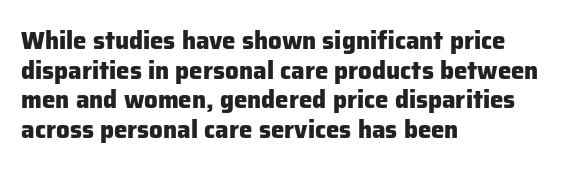
Q: Is the text bold? A: Yes.
Q: Is the text italic (slanted)? A: No, it is upright.
Q: Is the text underlined? A: No.
Q: How is the paragraph aligned? A: Left-aligned.
Q: Is the spacing between letters normal or unusually wide? A: Normal.
